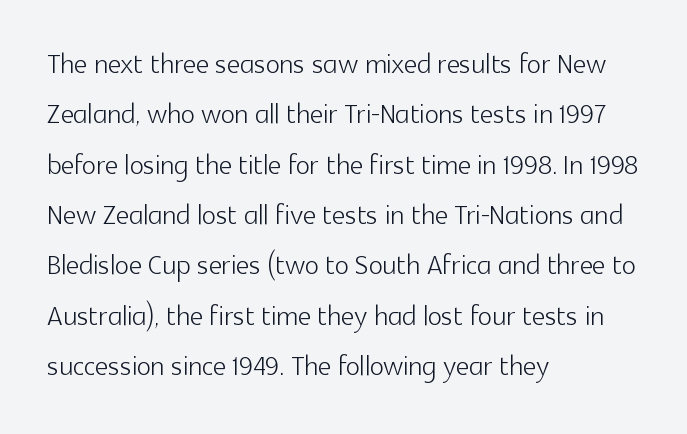
Q: Is the text bold? A: No.
Q: Is the text italic (slanted)? A: No, it is upright.
Q: Is the typeface a serif or a sans-serif typeface? A: Sans-serif.
Q: Is the text underlined? A: No.
Q: How is the paragraph aligned? A: Left-aligned.
Q: Is the spacing between letters normal or unusually wide? A: Normal.
Q: Is the spacing between lines tight, normal or loose? A: Normal.
Q: Width (condensed, normal, or wide)? A: Normal.
Q: x-height? A: Medium.
Q: Monospaced? A: No.
